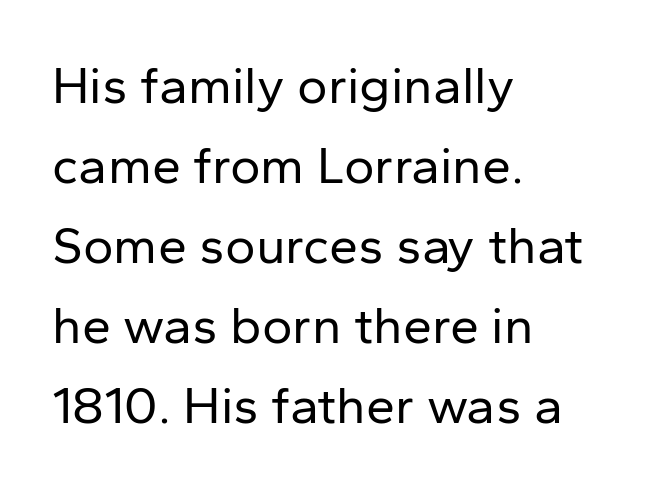
The image shows 52 px regular-weight sans-serif type, upright; set left-aligned, normal line spacing (1.54x), normal letter spacing, not underlined; low stroke contrast and a medium x-height.
